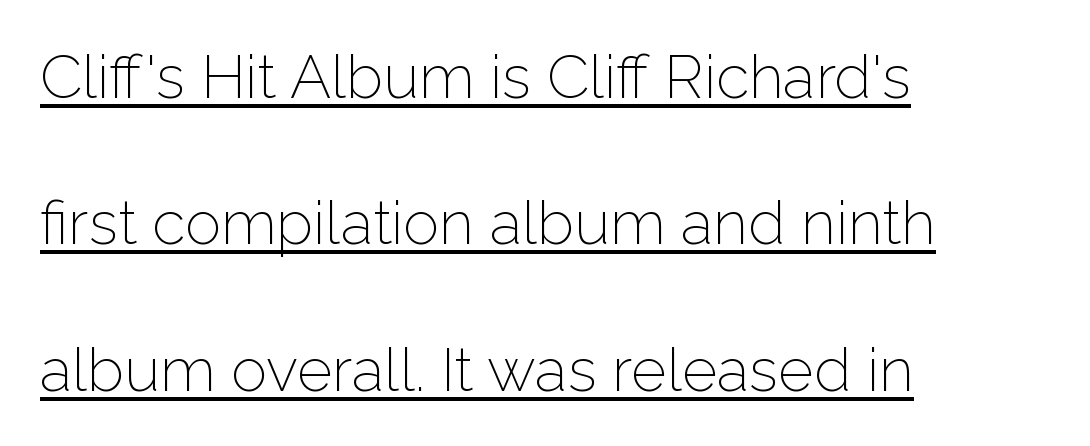
{"serif": "no", "italic": "no", "bold": "no", "weight": "light", "width": "normal", "stroke_contrast": "low", "x_height": "medium", "monospaced": "no", "underline": "yes", "align": "left", "line_spacing": "loose", "line_spacing_ratio": 2.4, "letter_spacing": "normal", "letter_spacing_em": 0.0, "glyph_px": 61}
